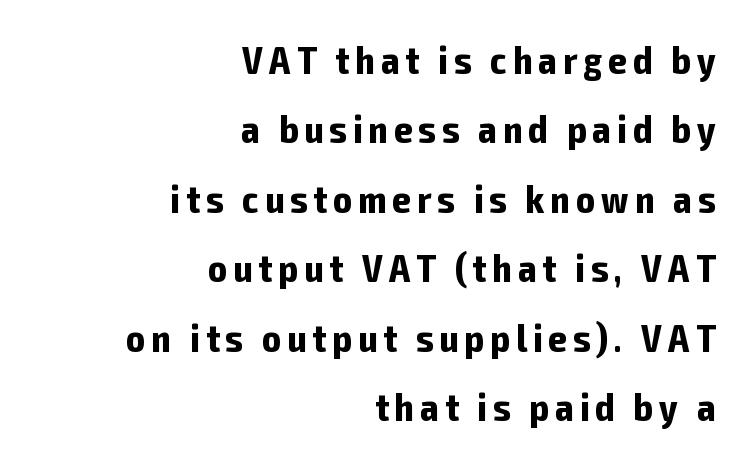
Q: Is the text bold? A: Yes.
Q: Is the text italic (slanted)? A: No, it is upright.
Q: Is the typeface a serif or a sans-serif typeface? A: Sans-serif.
Q: Is the text underlined? A: No.
Q: How is the paragraph aligned? A: Right-aligned.
Q: Width (condensed, normal, or wide)? A: Condensed.
Q: Stroke contrast? A: Low.
Q: x-height? A: Medium.
Q: Monospaced? A: No.
